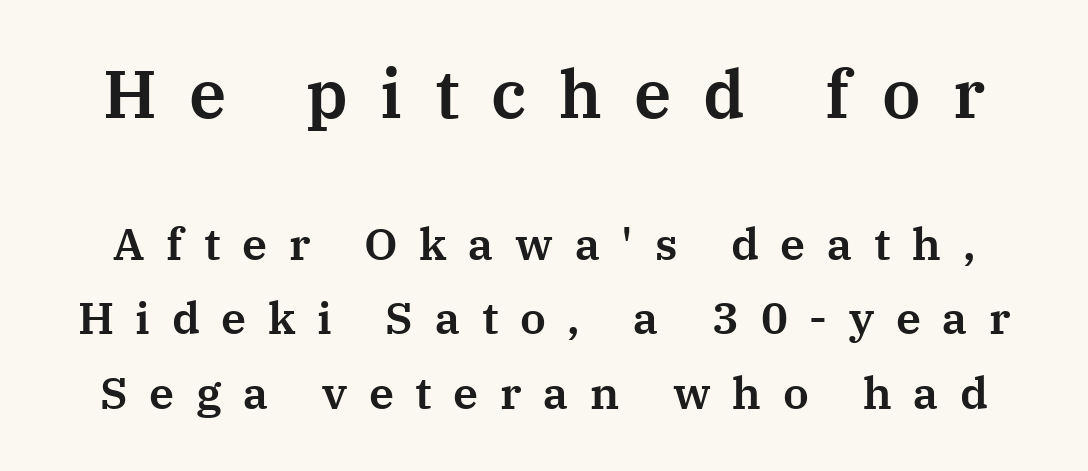
The image shows 67 px serif type, upright; set normal line spacing (1.65x), unusually wide letter spacing (+0.48 em), not underlined; the first (top) block is 1.49x larger; medium stroke contrast and a medium x-height.
